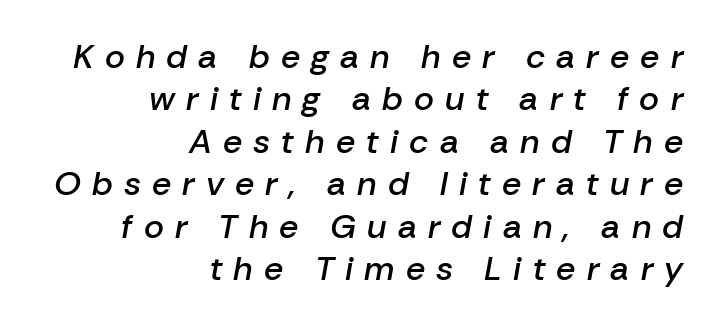
The image shows 34 px semibold type, italic (leaning right); set right-aligned, normal line spacing (1.25x), unusually wide letter spacing (+0.33 em), not underlined; low stroke contrast and a medium x-height.
